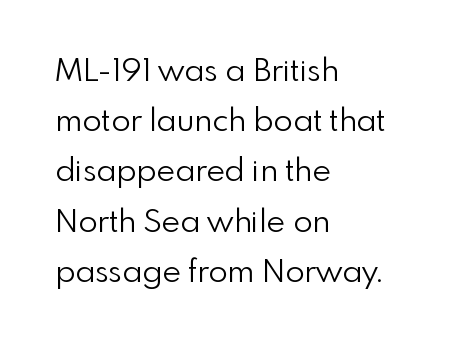
Q: Is the text bold? A: No.
Q: Is the text italic (slanted)? A: No, it is upright.
Q: Is the typeface a serif or a sans-serif typeface? A: Sans-serif.
Q: Is the text underlined? A: No.
Q: How is the paragraph aligned? A: Left-aligned.
Q: Is the spacing between letters normal or unusually wide? A: Normal.
Q: Is the spacing between lines tight, normal or loose? A: Normal.
Q: Width (condensed, normal, or wide)? A: Normal.
Q: Stroke contrast? A: Low.
Q: x-height? A: Small.
Q: Monospaced? A: No.
